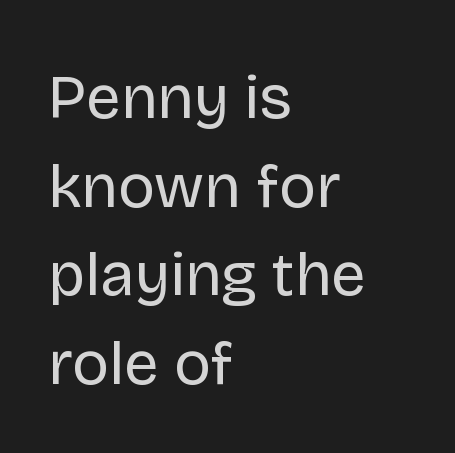
The image shows 62 px regular-weight sans-serif type, upright; set left-aligned, normal line spacing (1.43x), normal letter spacing, not underlined; low stroke contrast and a large x-height.
